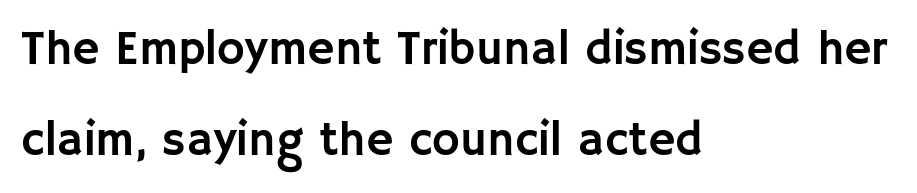
Q: Is the text italic (slanted)? A: No, it is upright.
Q: Is the typeface a serif or a sans-serif typeface? A: Sans-serif.
Q: Is the text underlined? A: No.
Q: How is the paragraph aligned? A: Left-aligned.
Q: Is the spacing between letters normal or unusually wide? A: Normal.
Q: Is the spacing between lines tight, normal or loose? A: Loose.
Q: Width (condensed, normal, or wide)? A: Normal.
Q: Stroke contrast? A: Low.
Q: x-height? A: Large.
Q: Monospaced? A: No.
